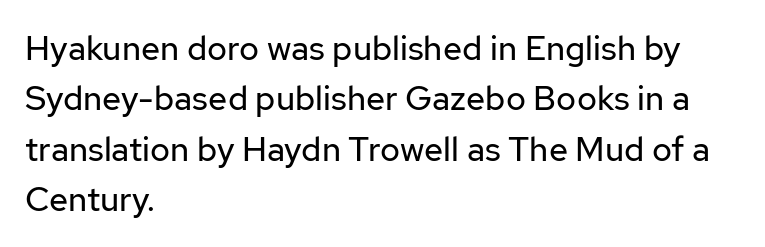
Q: Is the text bold? A: No.
Q: Is the text italic (slanted)? A: No, it is upright.
Q: Is the typeface a serif or a sans-serif typeface? A: Sans-serif.
Q: Is the text underlined? A: No.
Q: How is the paragraph aligned? A: Left-aligned.
Q: Is the spacing between letters normal or unusually wide? A: Normal.
Q: Is the spacing between lines tight, normal or loose? A: Normal.
Q: Width (condensed, normal, or wide)? A: Normal.
Q: Stroke contrast? A: Low.
Q: x-height? A: Medium.
Q: Monospaced? A: No.
